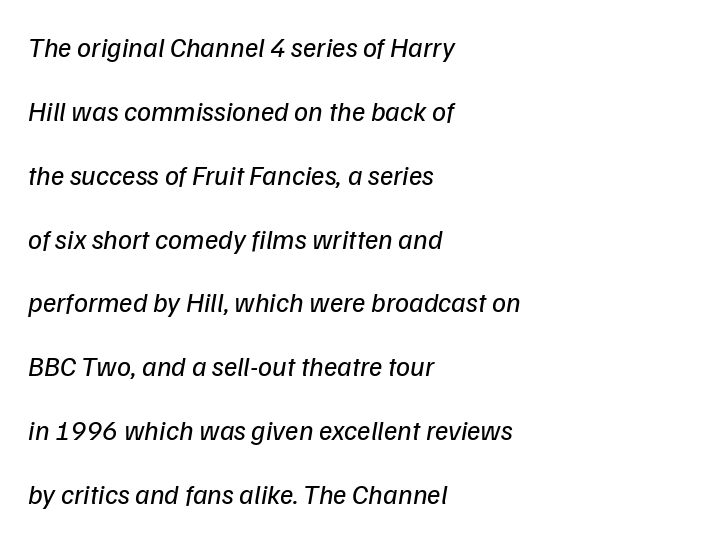
Looks like regular typesetting: each glyph gets only the width it needs. You can tell from the bare stems that sans-serif type was used. The setting favours the left margin, as ordinary paragraphs usually do. Each word holds together tightly as a unit, with standard inter-letter gaps.
